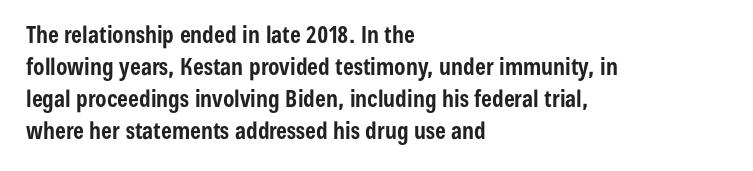
Compared with typical paragraphs, the rows here are spaced about the same. In terms of posture, this sample is upright. You'd pick this weight for a headline — it's a proper bold. Typeset ragged right — the left edge is the straight one.
